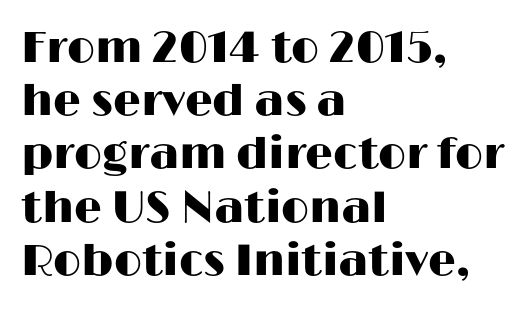
The image shows 44 px wide sans-serif type, upright; set left-aligned, line spacing 1.21x, normal letter spacing, not underlined; high stroke contrast and a medium x-height.
